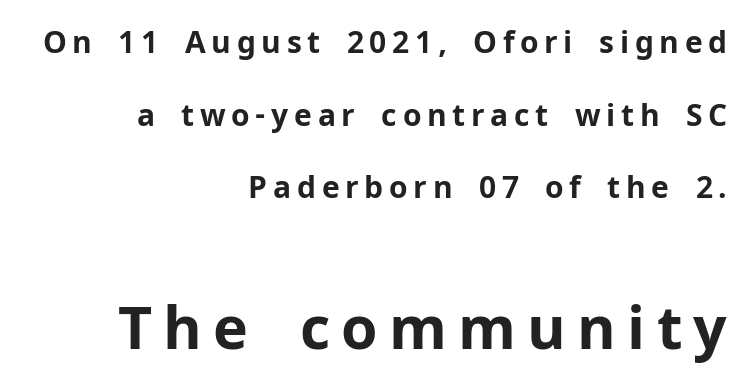
{"serif": "no", "italic": "no", "bold": "yes", "weight": "bold", "width": "normal", "stroke_contrast": "low", "x_height": "medium", "monospaced": "no", "underline": "no", "align": "right", "line_spacing": "loose", "line_spacing_ratio": 2.42, "larger_block": "second", "size_ratio": 1.97, "glyph_px": 59}
